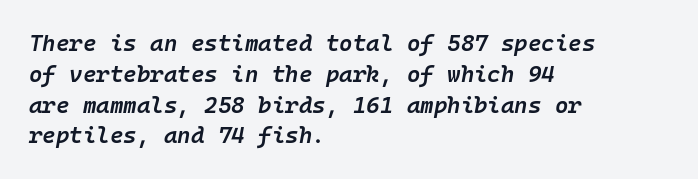
The image shows 23 px text type, italic (leaning right); set left-aligned, normal line spacing (1.34x), normal letter spacing, not underlined.
